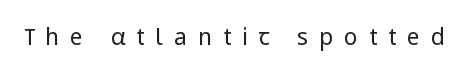
{"italic": "no", "bold": "no", "underline": "no", "letter_spacing": "wide", "letter_spacing_em": 0.47, "glyph_px": 23}
